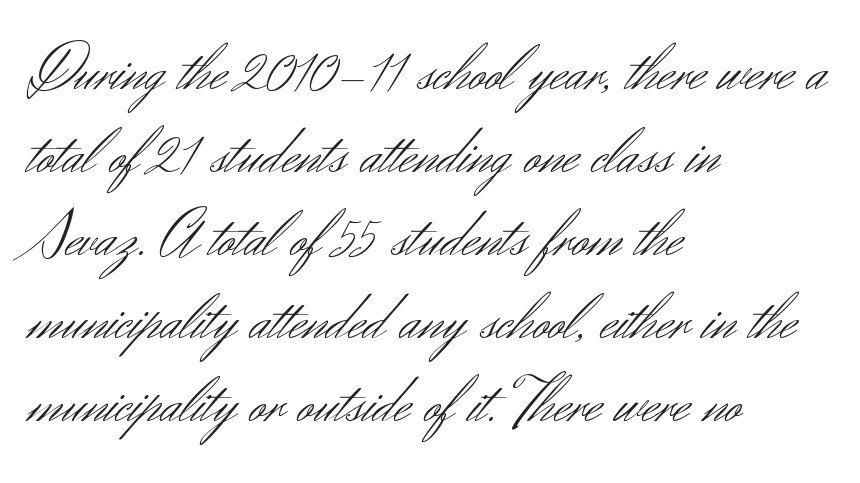
The image shows 67 px light sans-serif type; set left-aligned, line spacing 1.24x, normal letter spacing, not underlined; medium stroke contrast and a small x-height.
